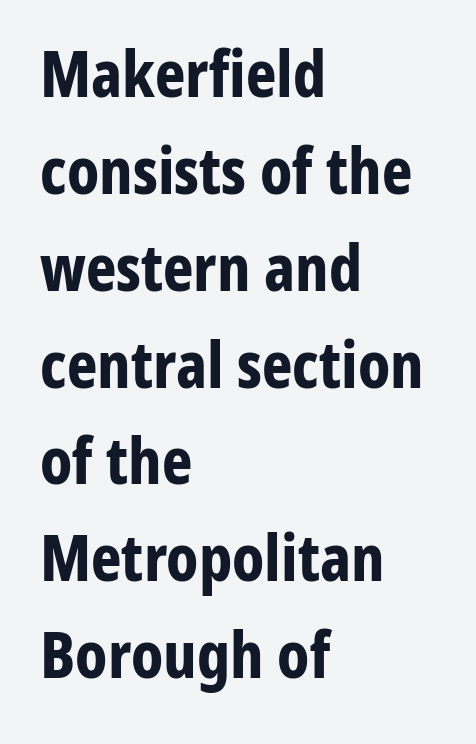
The image shows 65 px bold, condensed sans-serif type, upright; set left-aligned, normal line spacing (1.49x), normal letter spacing, not underlined; low stroke contrast and a medium x-height.
